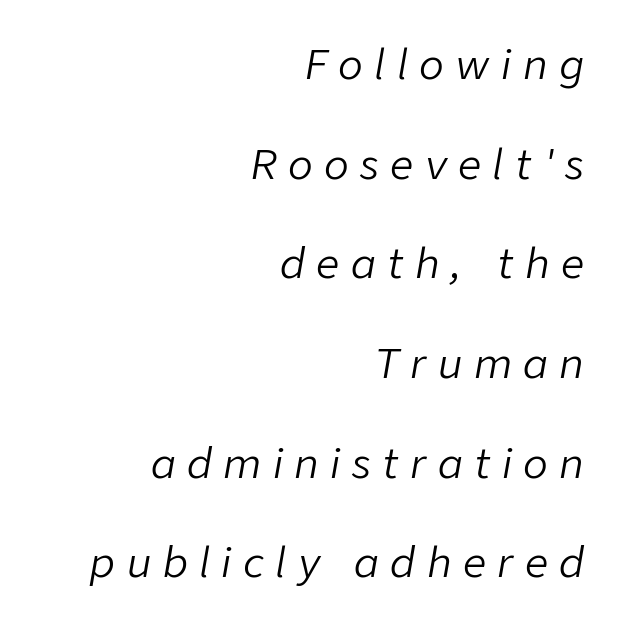
The image shows 41 px light type, italic (leaning right); set right-aligned, loose line spacing (2.43x), unusually wide letter spacing (+0.28 em), not underlined; low stroke contrast and a medium x-height.
